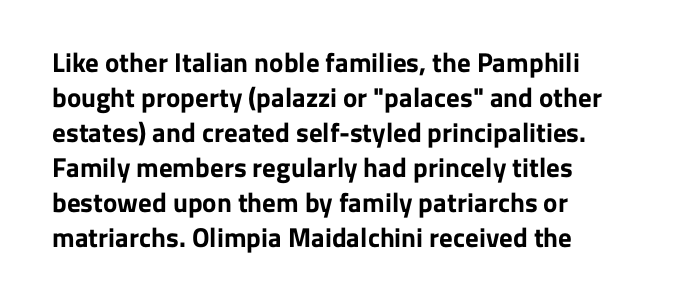
{"italic": "no", "bold": "yes", "underline": "no", "align": "left", "line_spacing": "normal", "line_spacing_ratio": 1.3, "letter_spacing": "normal", "letter_spacing_em": 0.0, "glyph_px": 27}
